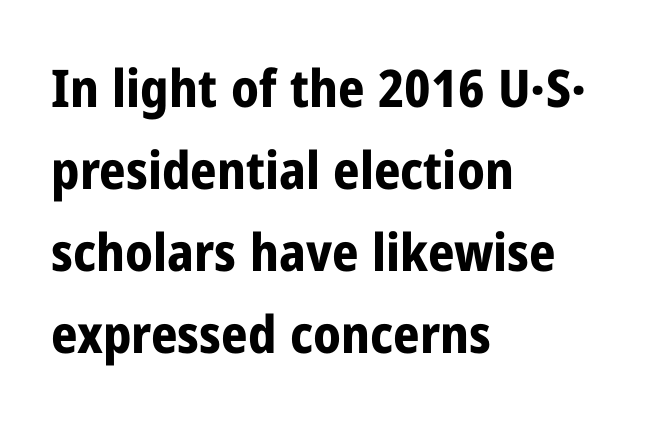
Q: Is the text bold? A: Yes.
Q: Is the text italic (slanted)? A: No, it is upright.
Q: Is the typeface a serif or a sans-serif typeface? A: Sans-serif.
Q: Is the text underlined? A: No.
Q: How is the paragraph aligned? A: Left-aligned.
Q: Is the spacing between letters normal or unusually wide? A: Normal.
Q: Is the spacing between lines tight, normal or loose? A: Normal.
Q: Width (condensed, normal, or wide)? A: Condensed.
Q: Stroke contrast? A: Low.
Q: x-height? A: Medium.
Q: Monospaced? A: No.
